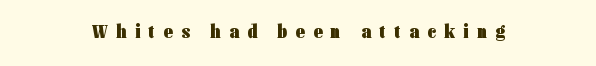
{"italic": "no", "bold": "yes", "underline": "no", "letter_spacing": "wide", "letter_spacing_em": 0.43, "glyph_px": 20}
